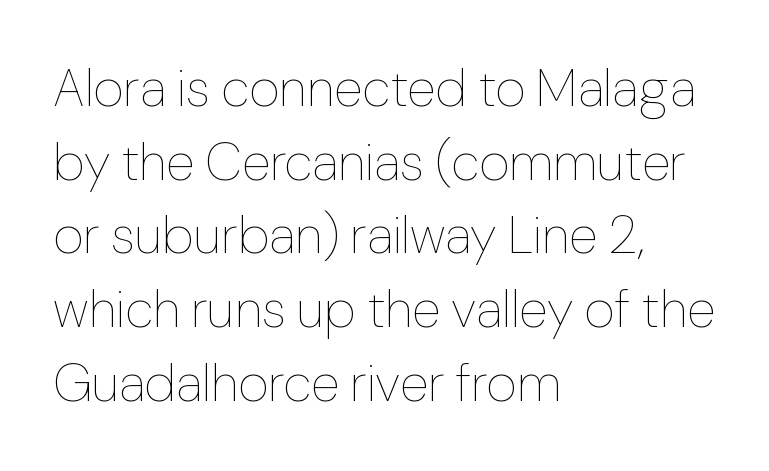
The glyphs are unaccompanied by any horizontal stroke below them. Characters follow at the spacing the type designer built in. This sample has the flowing, uneven cadence of proportional lettering. Is the block centered? No — it sits flush against the left margin. Weight: in the light-to-regular range. Rows of type keep a routine distance in the vertical direction.
